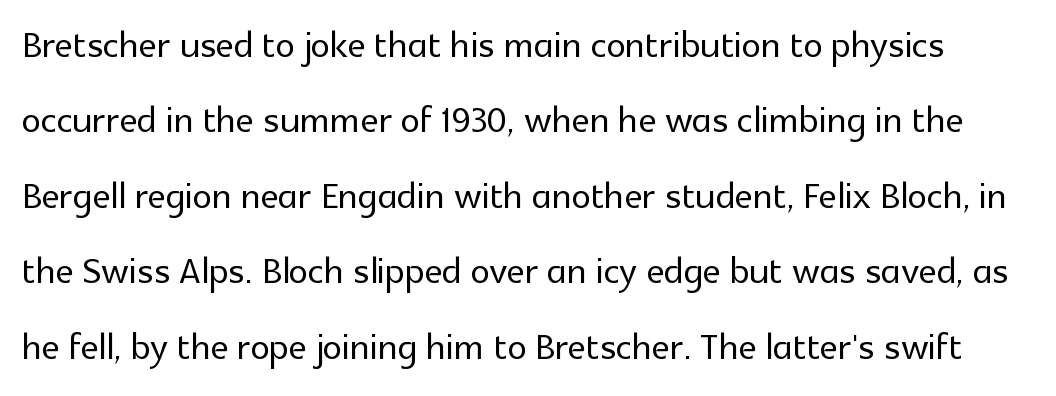
{"serif": "no", "italic": "no", "width": "normal", "x_height": "medium", "monospaced": "no", "underline": "no", "line_spacing": "normal", "line_spacing_ratio": 1.54, "letter_spacing": "normal", "letter_spacing_em": 0.0, "glyph_px": 49}
